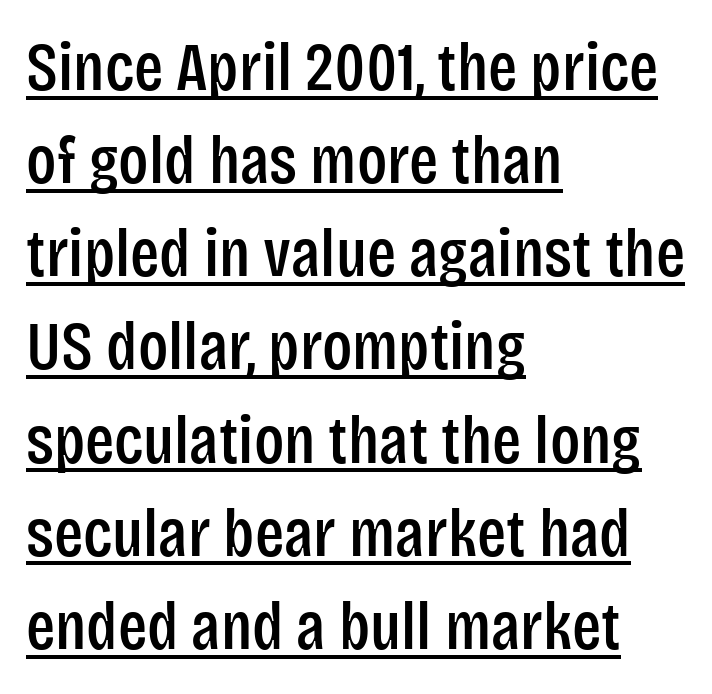
Unlike a traditional serif, this face leaves its strokes unadorned. The lettering stays uniformly vertical, giving the passage a roman look. Character widths vary here, with narrow letters taking less room than wide ones. The type is set solid horizontally, with unmodified tracking. The lines sit at an ordinary, default distance from one another. This sample carries an underscore along the baseline area.
